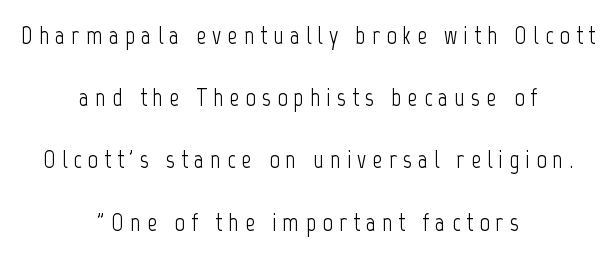
{"italic": "no", "bold": "no", "underline": "no", "align": "center", "line_spacing": "loose", "line_spacing_ratio": 2.49, "letter_spacing": "wide", "letter_spacing_em": 0.24, "glyph_px": 25}
